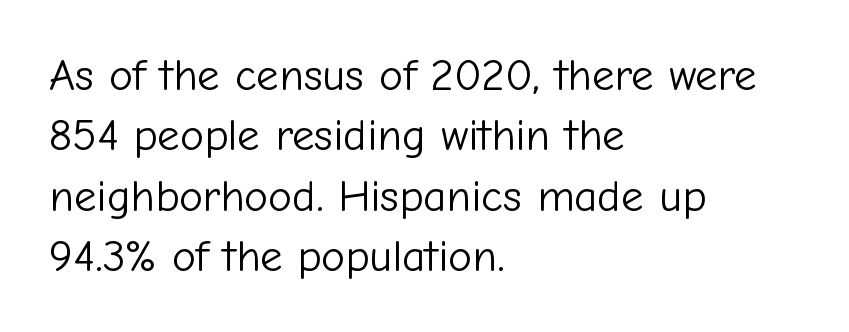
{"serif": "no", "italic": "no", "bold": "no", "weight": "light", "width": "normal", "stroke_contrast": "low", "x_height": "medium", "monospaced": "no", "underline": "no", "align": "left", "line_spacing": "normal", "line_spacing_ratio": 1.34, "letter_spacing": "normal", "letter_spacing_em": 0.0, "glyph_px": 45}
